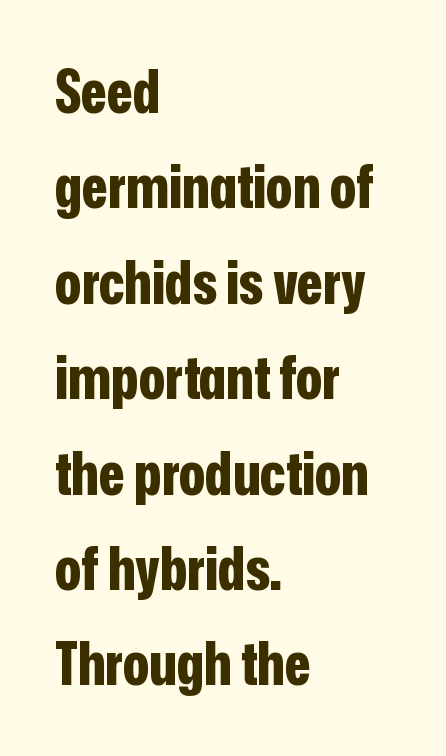
{"serif": "no", "italic": "no", "bold": "yes", "weight": "bold", "width": "condensed", "stroke_contrast": "low", "x_height": "medium", "monospaced": "no", "underline": "no", "align": "left", "line_spacing": "normal", "line_spacing_ratio": 1.59, "letter_spacing": "normal", "letter_spacing_em": 0.0, "glyph_px": 60}
